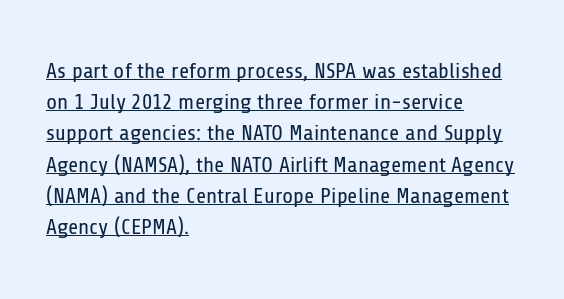
The image shows 22 px text type, upright; set left-aligned, normal line spacing (1.42x), normal letter spacing, underlined.
